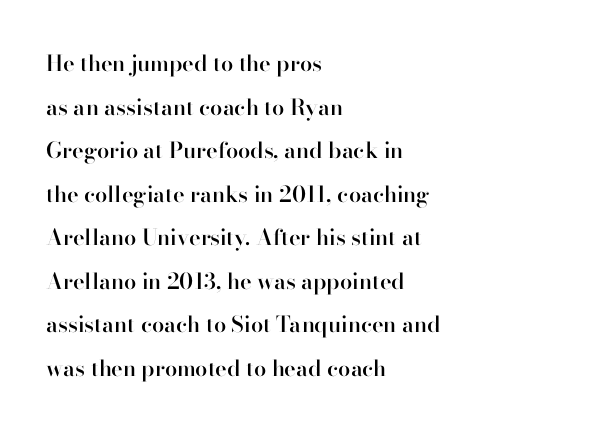
Every letter is mildly thick-stroked: semibold rather than bold. Anything drawn beneath the words? Only blank space. You could call the tracking neutral — neither tight nor loose. You could fit nearly another row in the gap between these rows.
